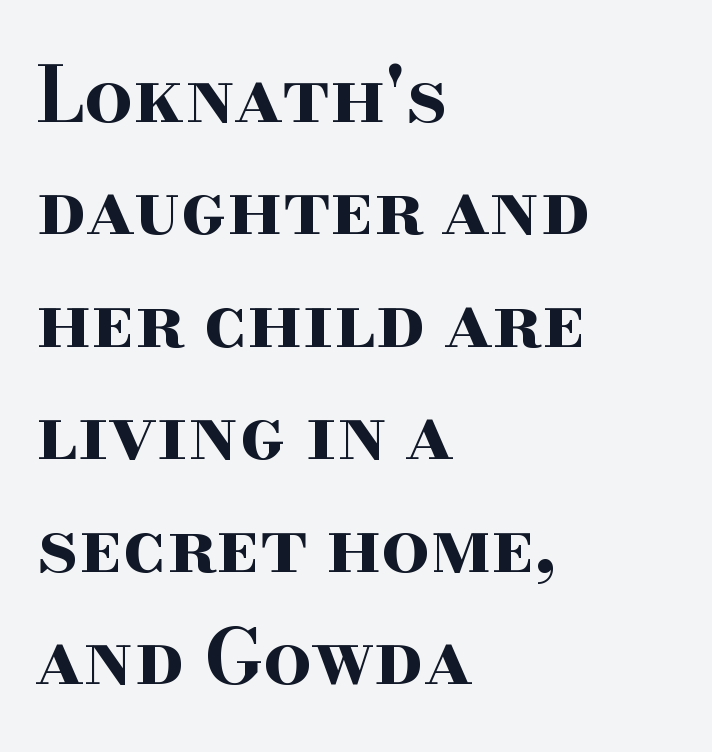
Q: Is the text bold? A: Yes.
Q: Is the text italic (slanted)? A: No, it is upright.
Q: Is the typeface a serif or a sans-serif typeface? A: Serif.
Q: Is the text underlined? A: No.
Q: How is the paragraph aligned? A: Left-aligned.
Q: Is the spacing between letters normal or unusually wide? A: Normal.
Q: Is the spacing between lines tight, normal or loose? A: Normal.
Q: Width (condensed, normal, or wide)? A: Wide.
Q: Stroke contrast? A: High.
Q: x-height? A: Small.
Q: Monospaced? A: No.
